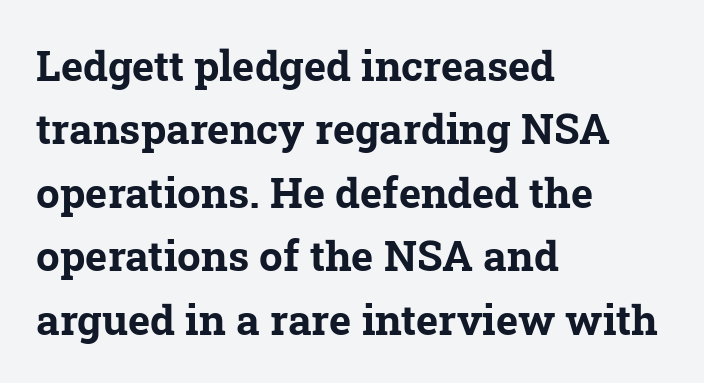
{"serif": "yes", "bold": "yes", "weight": "bold", "width": "normal", "stroke_contrast": "low", "x_height": "medium", "monospaced": "no", "underline": "no", "align": "left", "line_spacing": "normal", "line_spacing_ratio": 1.51, "letter_spacing": "normal", "letter_spacing_em": 0.0, "glyph_px": 42}
